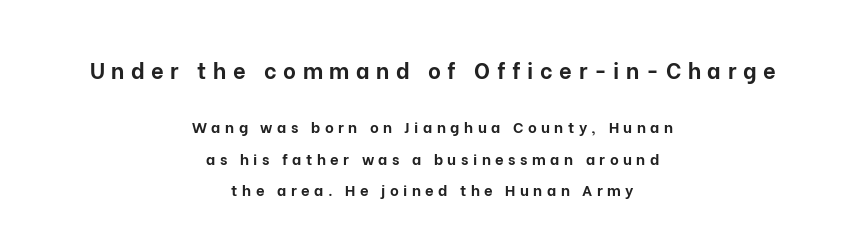
Does extra space separate the letters? Yes, quite a lot of it. Chunky letters — that's bold for sure. If you drew a line through each stem, it would be perfectly vertical. Does the bottom block carry the larger type? No, the top block does. The setting favours the middle, as headings and verse often do. The specimen omits any rule beneath the text block's lines.
